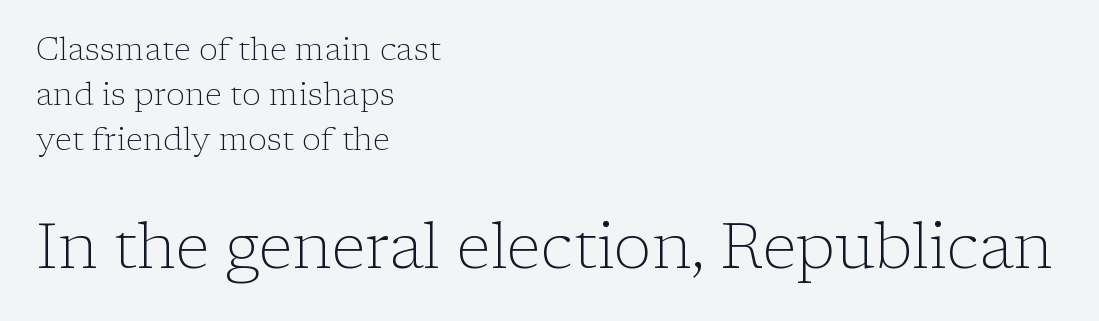
The image shows 63 px light serif type, upright; set left-aligned, normal line spacing (1.4x), normal letter spacing, not underlined; the second (bottom) block is 1.97x larger; low stroke contrast and a medium x-height.
